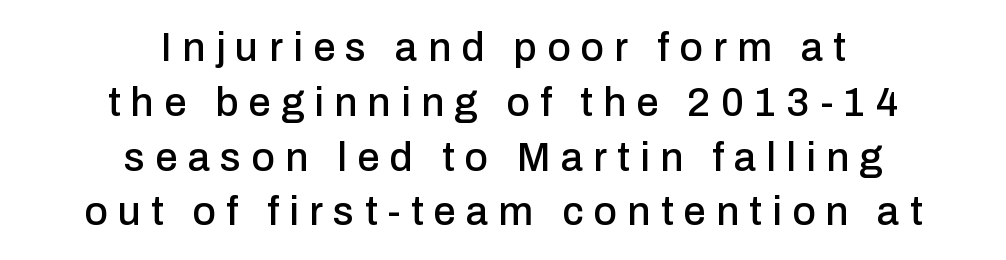
The image shows 40 px sans-serif type, upright; set centered, normal line spacing (1.37x), unusually wide letter spacing (+0.26 em), not underlined; low stroke contrast and a medium x-height.
